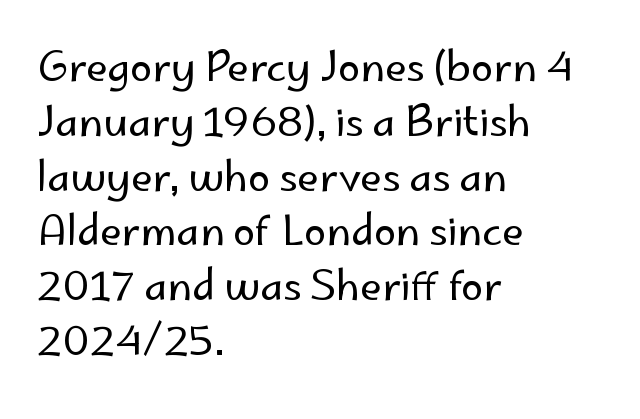
{"serif": "no", "italic": "no", "bold": "no", "weight": "regular", "width": "normal", "stroke_contrast": "low", "x_height": "small", "monospaced": "no", "underline": "no", "align": "left", "line_spacing": "normal", "line_spacing_ratio": 1.37, "letter_spacing": "normal", "letter_spacing_em": 0.0, "glyph_px": 40}
